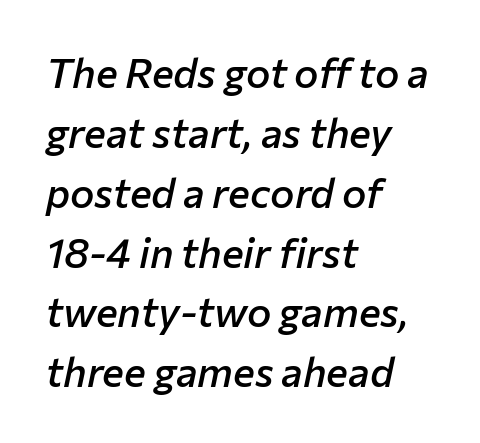
{"italic": "yes", "lean": "right", "slant_degrees": 12, "bold": "semi", "weight": "semibold", "width": "normal", "stroke_contrast": "low", "x_height": "medium", "monospaced": "no", "underline": "no", "align": "left", "line_spacing": "normal", "line_spacing_ratio": 1.46, "letter_spacing": "normal", "letter_spacing_em": 0.0, "glyph_px": 41}
